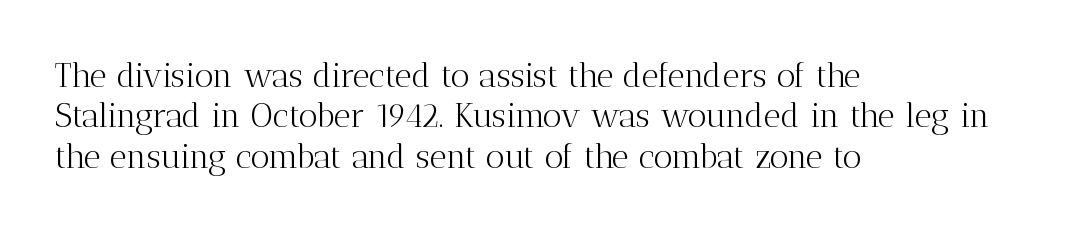
Left-aligned paragraph, ragged on the right. Designer's note — italics off, roman on. Does the type have serifs? Yes, each stem ends in a small foot. Each stroke keeps to a modest, everyday thickness or less.
